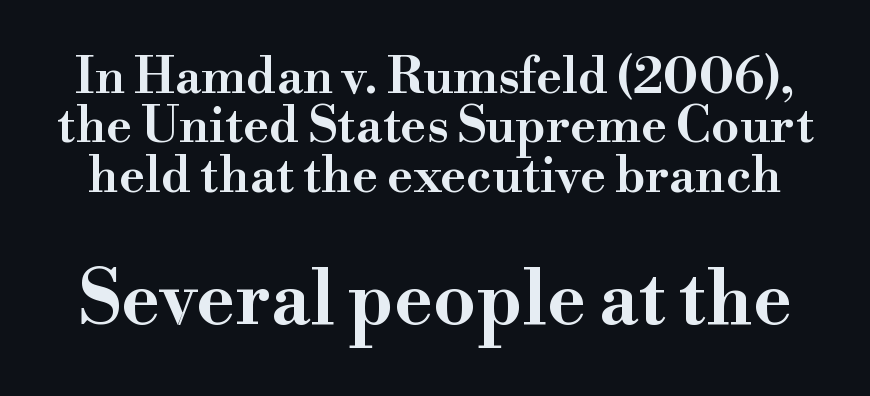
Unlike italic type, these characters show no tilt at all. Proportional: the letters do not fall into vertical columns. Summary of vertical rhythm: compact, with narrow interline spacing. Two sizes are in play, and the larger belongs to the second block. I'd call this a serif setting — the letters wear small feet. Spacing between characters is what you'd get straight out of the box.
